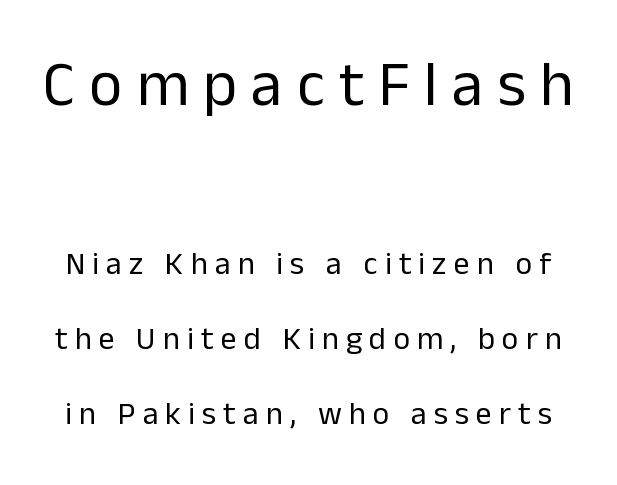
In terms of letterspacing, this is a distinctly airy, spread setting. Do the letters lean? They stand straight. Block one is the big one; block two sits smaller underneath. Stroke terminals: plain, sans-serif. The rendering uses natural spacing where letterforms have individual widths. Baseline-to-baseline distance is far greater than the letter height.
